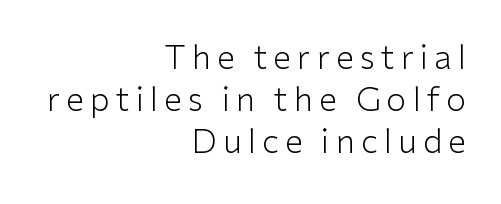
Q: Is the text bold? A: No.
Q: Is the text italic (slanted)? A: No, it is upright.
Q: Is the typeface a serif or a sans-serif typeface? A: Sans-serif.
Q: Is the text underlined? A: No.
Q: How is the paragraph aligned? A: Right-aligned.
Q: Is the spacing between lines tight, normal or loose? A: Normal.
Q: Width (condensed, normal, or wide)? A: Normal.
Q: Stroke contrast? A: Low.
Q: x-height? A: Medium.
Q: Monospaced? A: No.
